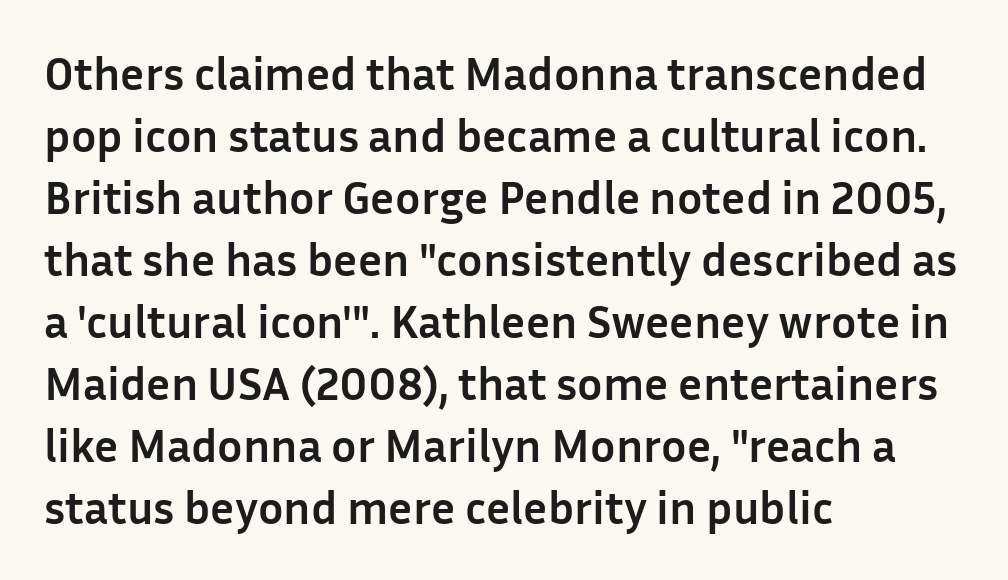
Q: Is the text bold? A: Yes.
Q: Is the text italic (slanted)? A: No, it is upright.
Q: Is the typeface a serif or a sans-serif typeface? A: Sans-serif.
Q: Is the text underlined? A: No.
Q: How is the paragraph aligned? A: Left-aligned.
Q: Is the spacing between letters normal or unusually wide? A: Normal.
Q: Is the spacing between lines tight, normal or loose? A: Normal.
Q: Width (condensed, normal, or wide)? A: Normal.
Q: Stroke contrast? A: Low.
Q: x-height? A: Medium.
Q: Monospaced? A: No.
